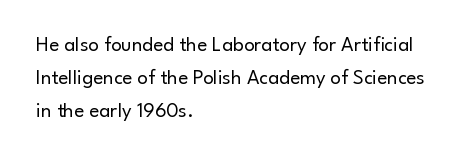
The image shows 21 px text type, upright; set left-aligned, normal line spacing (1.58x), normal letter spacing, not underlined.
